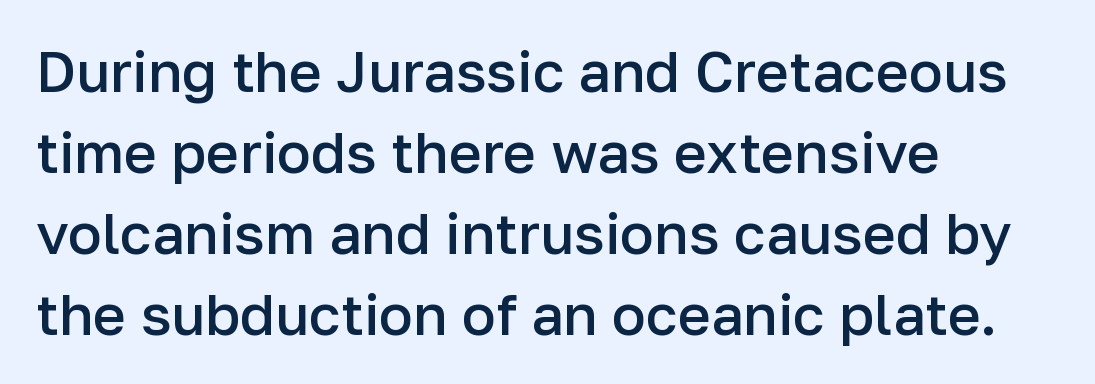
{"serif": "no", "italic": "no", "bold": "semi", "weight": "semibold", "width": "normal", "stroke_contrast": "low", "x_height": "medium", "monospaced": "no", "underline": "no", "align": "left", "line_spacing": "normal", "line_spacing_ratio": 1.42, "letter_spacing": "normal", "letter_spacing_em": 0.0, "glyph_px": 57}
